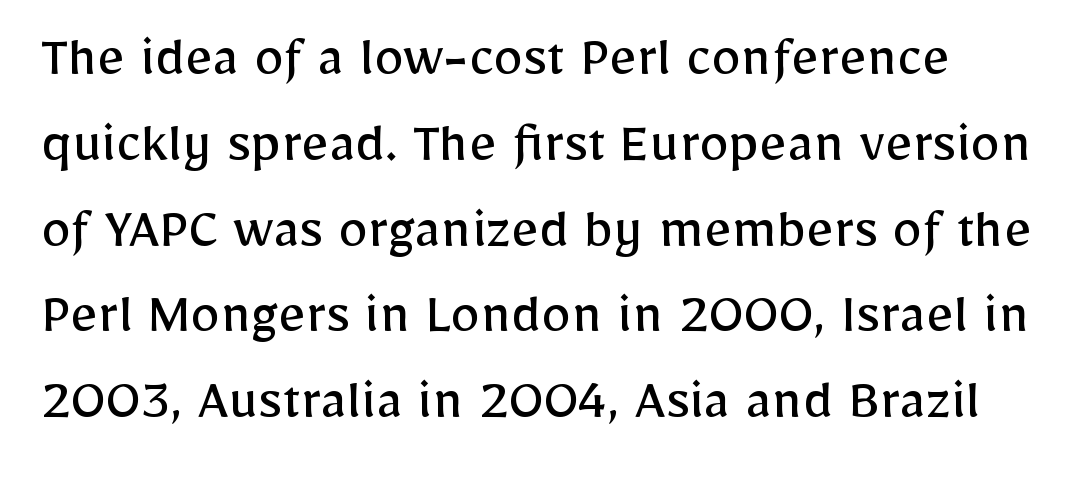
The image shows 60 px regular-weight sans-serif type, upright; set normal line spacing (1.43x), normal letter spacing, not underlined; low stroke contrast and a medium x-height.
